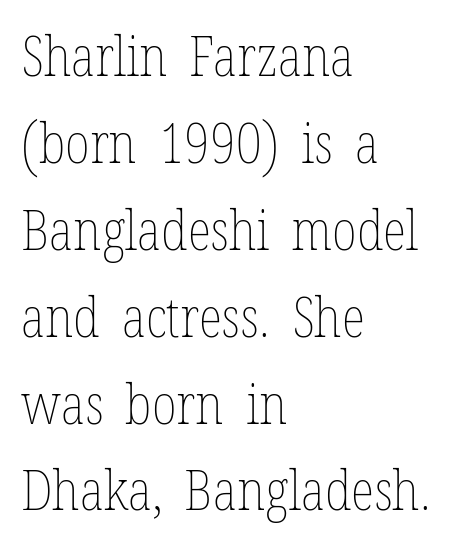
The image shows 55 px thin, condensed type, upright; set left-aligned, normal line spacing (1.58x), normal letter spacing, not underlined; low stroke contrast and a medium x-height.
